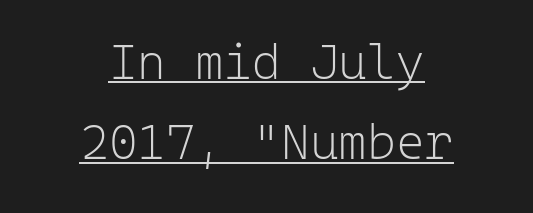
The image shows 49 px light sans-serif type, upright, monospaced; set centered, normal line spacing (1.64x), normal letter spacing, underlined; low stroke contrast and a medium x-height.
